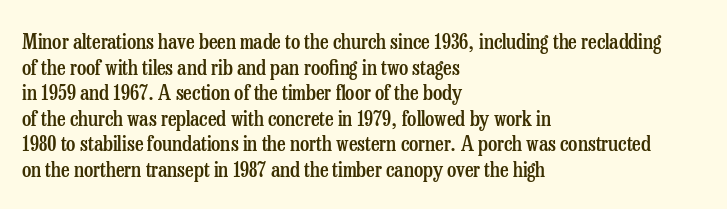
Q: Is the text bold? A: Semi-bold.
Q: Is the text italic (slanted)? A: No, it is upright.
Q: Is the text underlined? A: No.
Q: How is the paragraph aligned? A: Left-aligned.
Q: Is the spacing between letters normal or unusually wide? A: Normal.
